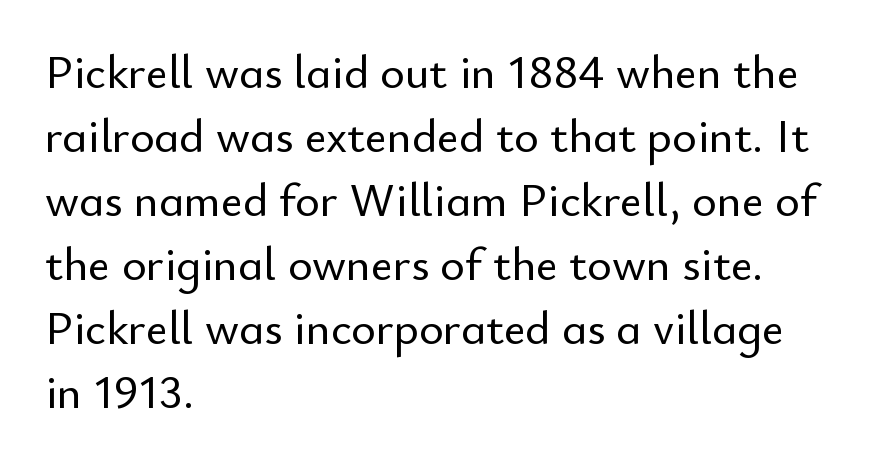
Each letter keeps its own natural width here, so spacing adapts to shape. The strip under each line holds only bare page. Nothing sits at the stroke ends, so this counts as sans-serif. The letters stand straight up with perfectly vertical stems. The passage shown has conventional tracking throughout. The rows are spaced the way most documents space them.
